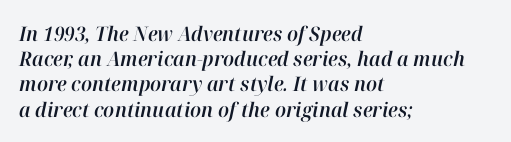
The image shows 20 px text type, italic (leaning right); set left-aligned, normal line spacing (1.26x), normal letter spacing, not underlined.
